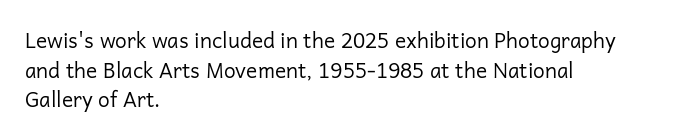
Q: Is the text bold? A: No.
Q: Is the text italic (slanted)? A: No, it is upright.
Q: Is the text underlined? A: No.
Q: How is the paragraph aligned? A: Left-aligned.
Q: Is the spacing between letters normal or unusually wide? A: Normal.
Q: Is the spacing between lines tight, normal or loose? A: Normal.
